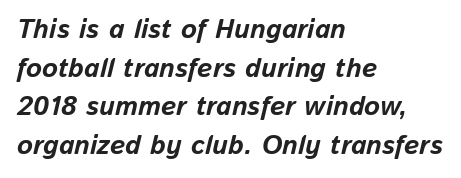
A full-strength bold gives these letters their thick strokes. Type without underlining. The text carries the slant typical of an italic or oblique font. These lines stack with their left ends in a neat column.
